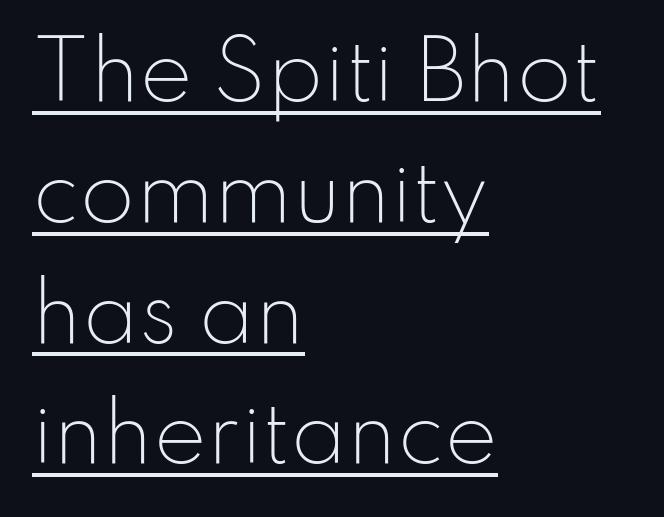
Q: Is the text bold? A: No.
Q: Is the text italic (slanted)? A: No, it is upright.
Q: Is the typeface a serif or a sans-serif typeface? A: Sans-serif.
Q: Is the text underlined? A: Yes.
Q: How is the paragraph aligned? A: Left-aligned.
Q: Is the spacing between letters normal or unusually wide? A: Normal.
Q: Is the spacing between lines tight, normal or loose? A: Normal.
Q: Width (condensed, normal, or wide)? A: Normal.
Q: Stroke contrast? A: Low.
Q: x-height? A: Small.
Q: Monospaced? A: No.
